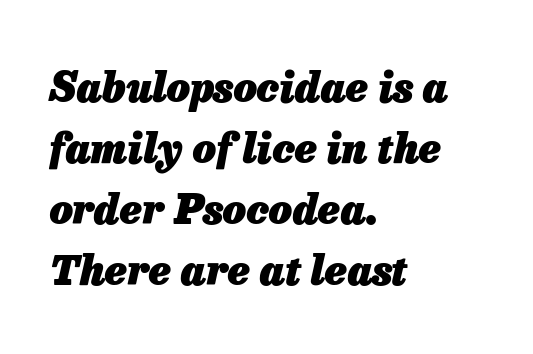
Q: Is the text bold? A: Yes.
Q: Is the text italic (slanted)? A: Yes, it leans right by about 13 degrees.
Q: Is the text underlined? A: No.
Q: How is the paragraph aligned? A: Left-aligned.
Q: Is the spacing between letters normal or unusually wide? A: Normal.
Q: Is the spacing between lines tight, normal or loose? A: Normal.
Q: Width (condensed, normal, or wide)? A: Normal.
Q: Stroke contrast? A: Low.
Q: x-height? A: Medium.
Q: Monospaced? A: No.
